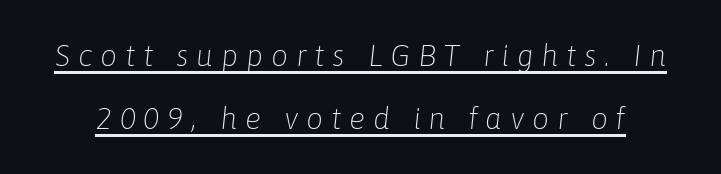
{"italic": "yes", "lean": "right", "slant_degrees": 6, "bold": "no", "weight": "light", "width": "normal", "stroke_contrast": "low", "x_height": "medium", "monospaced": "no", "underline": "yes", "line_spacing": "loose", "line_spacing_ratio": 2.11, "letter_spacing": "wide", "letter_spacing_em": 0.26, "glyph_px": 30}
